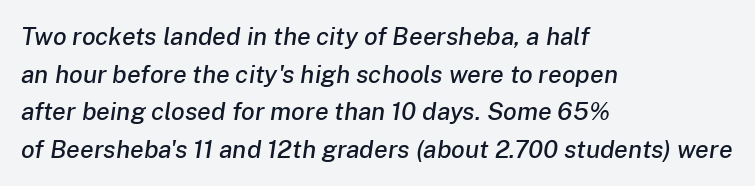
Q: Is the text italic (slanted)? A: Yes, it leans right by about 8 degrees.
Q: Is the text underlined? A: No.
Q: How is the paragraph aligned? A: Left-aligned.
Q: Is the spacing between letters normal or unusually wide? A: Normal.
Q: Is the spacing between lines tight, normal or loose? A: Normal.
